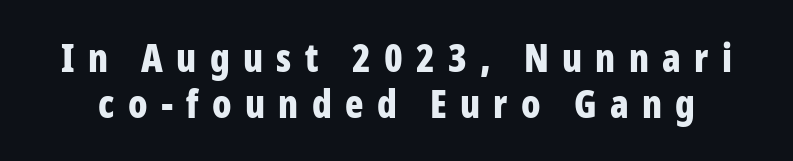
{"serif": "no", "italic": "no", "bold": "yes", "weight": "bold", "width": "condensed", "stroke_contrast": "low", "x_height": "medium", "monospaced": "no", "underline": "no", "line_spacing_ratio": 1.21, "letter_spacing": "wide", "letter_spacing_em": 0.35, "glyph_px": 38}
